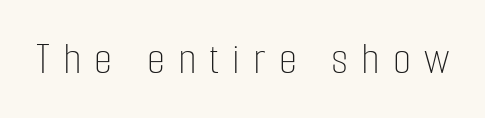
The image shows 47 px thin, condensed type, upright; set unusually wide letter spacing (+0.28 em), not underlined; low stroke contrast and a medium x-height.
